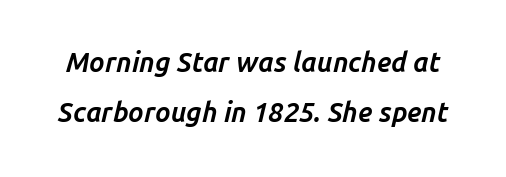
Q: Is the text bold? A: Yes.
Q: Is the text italic (slanted)? A: Yes, it leans right by about 14 degrees.
Q: Is the text underlined? A: No.
Q: Is the spacing between letters normal or unusually wide? A: Normal.
